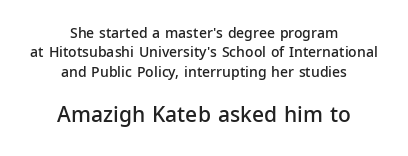
{"italic": "no", "bold": "semi", "underline": "no", "align": "center", "line_spacing": "normal", "line_spacing_ratio": 1.39, "letter_spacing": "normal", "letter_spacing_em": 0.0, "larger_block": "second", "size_ratio": 1.5, "glyph_px": 21}
